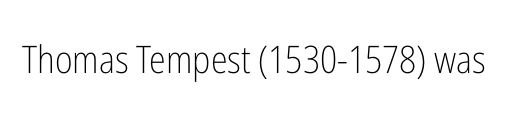
{"serif": "no", "italic": "no", "bold": "no", "weight": "light", "width": "condensed", "stroke_contrast": "low", "x_height": "medium", "monospaced": "no", "underline": "no", "letter_spacing": "normal", "letter_spacing_em": 0.0, "glyph_px": 38}
